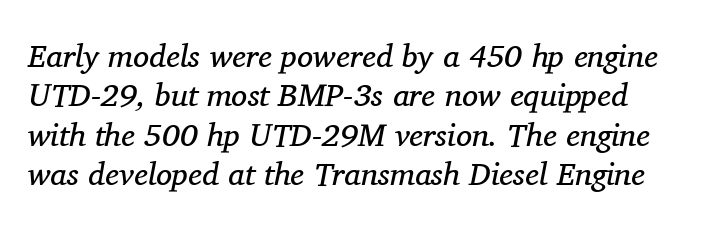
The image shows 32 px regular-weight serif type, italic (leaning right); set line spacing 1.23x, normal letter spacing, not underlined; medium stroke contrast and a medium x-height.
